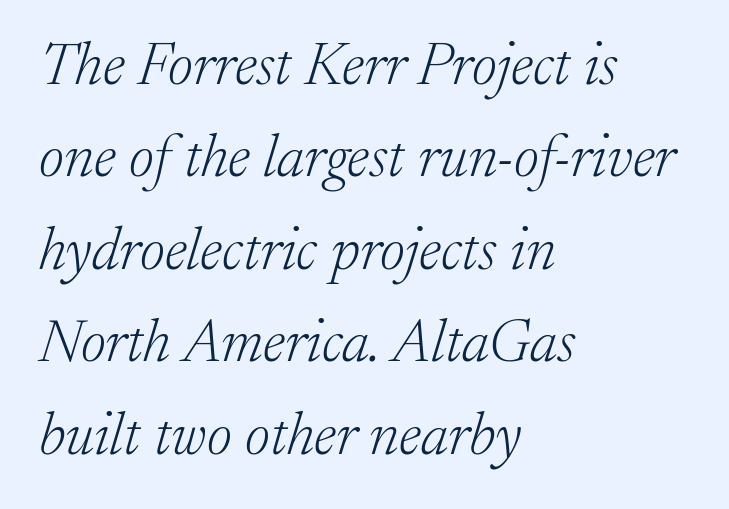
The image shows 60 px light serif type, italic (leaning right); set left-aligned, normal line spacing (1.54x), normal letter spacing, not underlined; low stroke contrast and a medium x-height.
